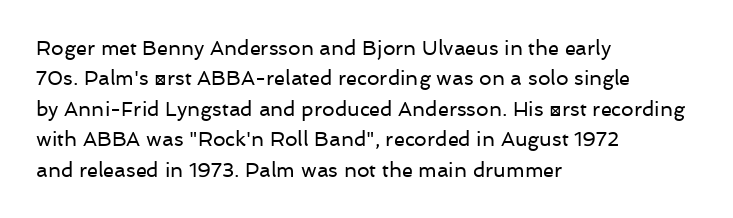
The image shows 20 px text type, upright; set left-aligned, normal line spacing (1.52x), normal letter spacing, not underlined.
